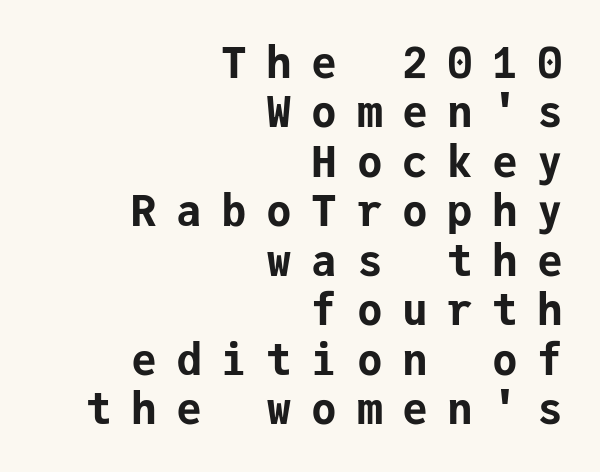
The image shows 43 px bold sans-serif type, upright, monospaced; set right-aligned, tight line spacing (1.15x), unusually wide letter spacing (+0.45 em), not underlined; low stroke contrast and a medium x-height.
